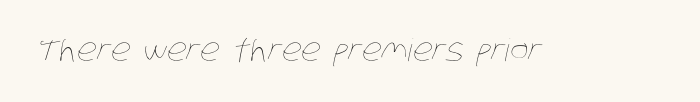
The image shows 31 px thin, condensed type; set normal letter spacing, not underlined; low stroke contrast and a large x-height.
